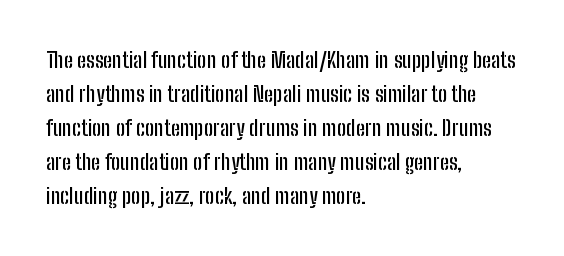
Students, observe: this is what conventionally led text looks like. This sample uses an upright cut, with every glyph sitting square on the baseline. A clean baseline with only descenders dipping below it. Each word holds together tightly as a unit, with standard inter-letter gaps.
